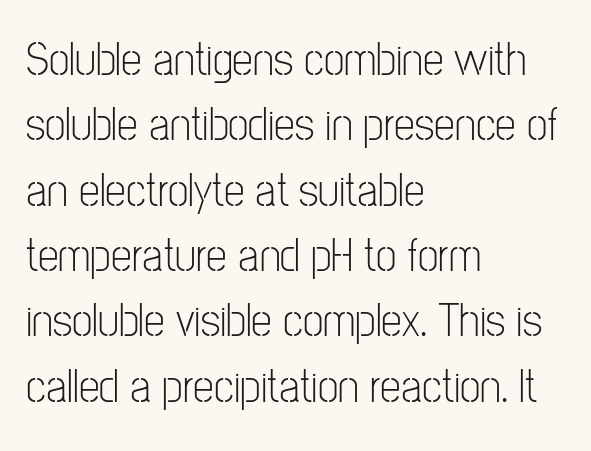
The image shows 47 px light, condensed sans-serif type, upright; set left-aligned, normal line spacing (1.39x), normal letter spacing, not underlined; low stroke contrast and a medium x-height.
